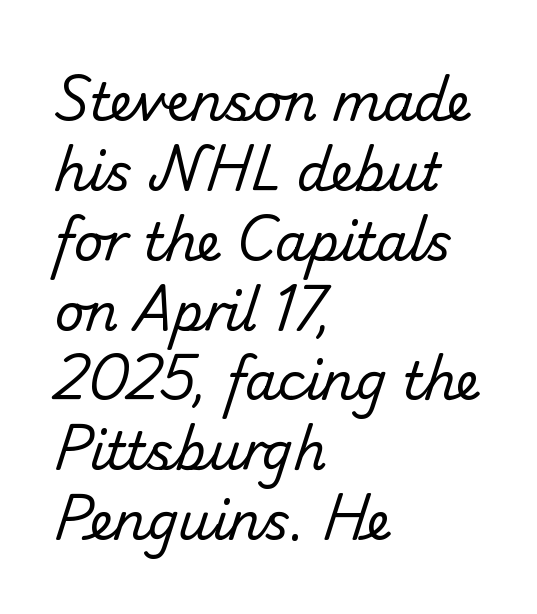
{"serif": "no", "bold": "no", "weight": "regular", "width": "normal", "stroke_contrast": "low", "x_height": "small", "monospaced": "no", "underline": "no", "align": "left", "line_spacing": "normal", "line_spacing_ratio": 1.37, "letter_spacing": "normal", "letter_spacing_em": 0.0, "glyph_px": 51}
